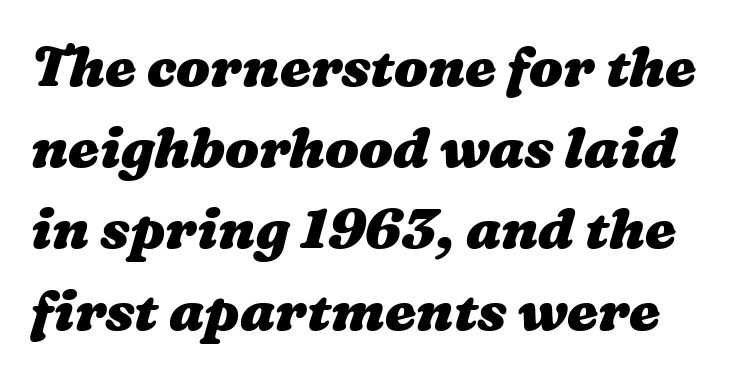
{"bold": "yes", "weight": "heavy", "width": "wide", "stroke_contrast": "medium", "x_height": "medium", "monospaced": "no", "underline": "no", "line_spacing": "normal", "line_spacing_ratio": 1.45, "letter_spacing": "normal", "letter_spacing_em": 0.0, "glyph_px": 56}
